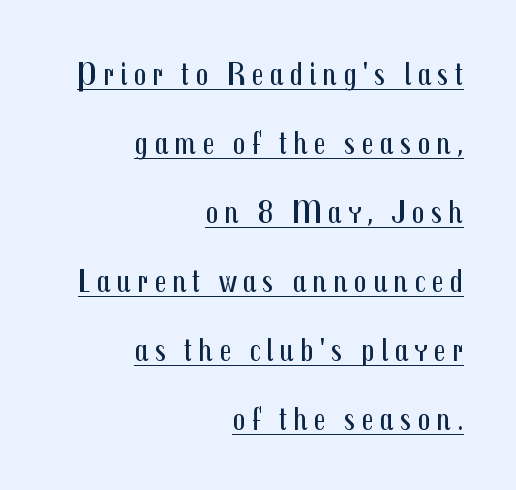
{"serif": "no", "italic": "no", "bold": "no", "weight": "regular", "width": "condensed", "stroke_contrast": "medium", "x_height": "medium", "monospaced": "no", "underline": "yes", "align": "right", "line_spacing": "loose", "line_spacing_ratio": 2.09, "glyph_px": 33}
